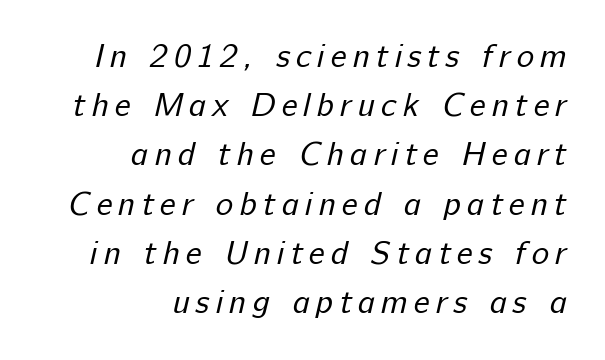
Q: Is the text bold? A: No.
Q: Is the typeface a serif or a sans-serif typeface? A: Sans-serif.
Q: Is the text underlined? A: No.
Q: How is the paragraph aligned? A: Right-aligned.
Q: Is the spacing between lines tight, normal or loose? A: Normal.
Q: Width (condensed, normal, or wide)? A: Normal.
Q: Stroke contrast? A: Low.
Q: x-height? A: Medium.
Q: Monospaced? A: No.
